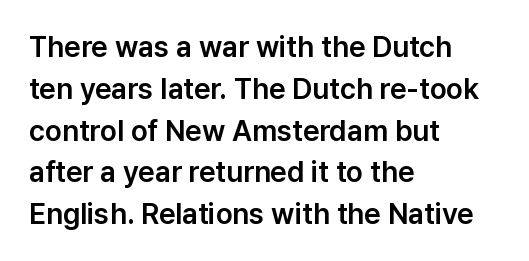
{"serif": "no", "italic": "no", "width": "normal", "stroke_contrast": "low", "x_height": "medium", "monospaced": "no", "underline": "no", "align": "left", "line_spacing": "normal", "line_spacing_ratio": 1.44, "letter_spacing": "normal", "letter_spacing_em": 0.0, "glyph_px": 29}
